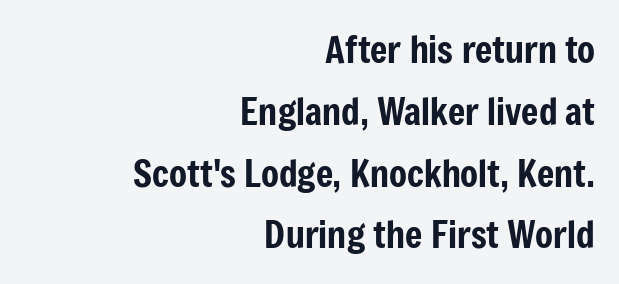
{"serif": "no", "italic": "no", "width": "condensed", "stroke_contrast": "low", "x_height": "medium", "monospaced": "no", "underline": "no", "align": "right", "line_spacing": "normal", "line_spacing_ratio": 1.67, "letter_spacing": "normal", "letter_spacing_em": 0.0, "glyph_px": 37}
